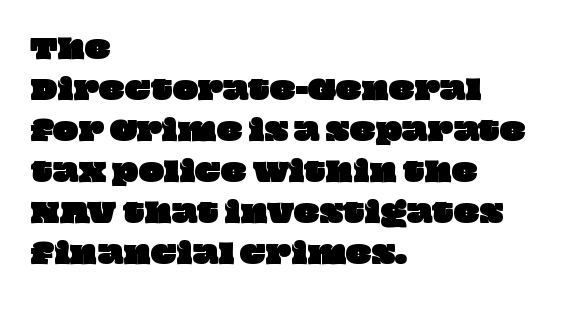
The paragraph has a hard left edge and a soft right edge. The leading is moderate, giving the passage an even texture. Has an underline been added? It has not. The line texture is even and compact thanks to regular tracking.
